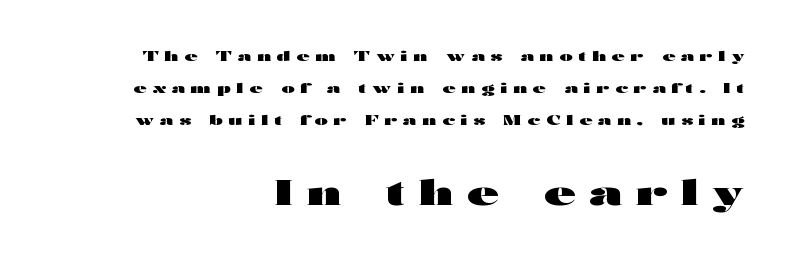
Q: Is the text bold? A: Yes.
Q: Is the text italic (slanted)? A: No, it is upright.
Q: Is the typeface a serif or a sans-serif typeface? A: Serif.
Q: Is the text underlined? A: No.
Q: How is the paragraph aligned? A: Right-aligned.
Q: Is the spacing between letters normal or unusually wide? A: Unusually wide.
Q: Is the spacing between lines tight, normal or loose? A: Loose.
Q: Which block of text is set in a larger size, the first (top) or the second (bottom)? A: The second (bottom) one.
Q: Width (condensed, normal, or wide)? A: Wide.
Q: Stroke contrast? A: High.
Q: x-height? A: Medium.
Q: Monospaced? A: No.
